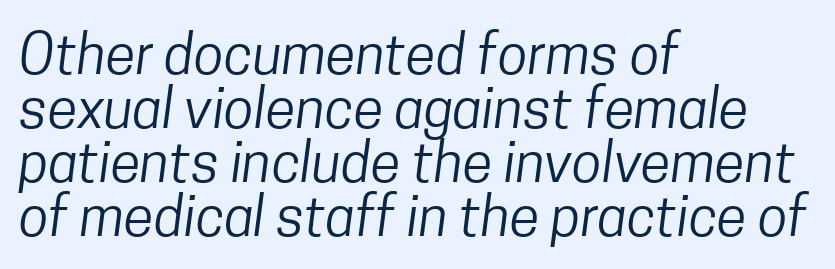
{"serif": "no", "bold": "no", "weight": "regular", "width": "condensed", "stroke_contrast": "low", "x_height": "medium", "monospaced": "no", "underline": "no", "align": "left", "line_spacing": "tight", "line_spacing_ratio": 0.98, "letter_spacing": "normal", "letter_spacing_em": 0.0, "glyph_px": 55}
